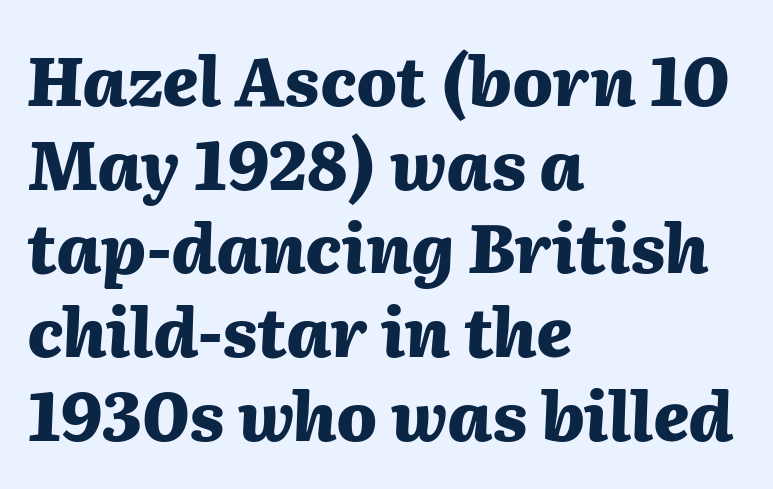
The image shows 67 px heavy type, italic (leaning right); set left-aligned, normal line spacing (1.25x), normal letter spacing, not underlined; medium stroke contrast and a medium x-height.
